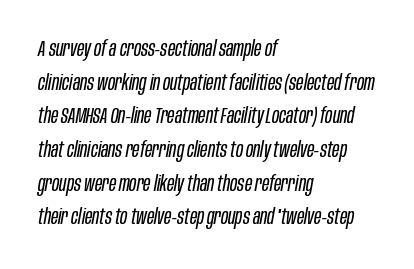
Q: Is the text bold? A: No.
Q: Is the text italic (slanted)? A: Yes, it leans right by about 10 degrees.
Q: Is the text underlined? A: No.
Q: How is the paragraph aligned? A: Left-aligned.
Q: Is the spacing between letters normal or unusually wide? A: Normal.
Q: Is the spacing between lines tight, normal or loose? A: Normal.
